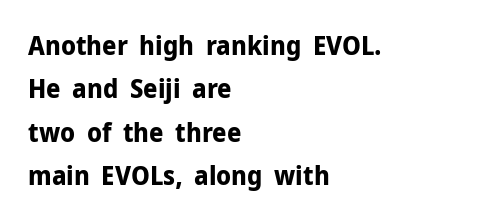
The image shows 26 px bold type, upright; set left-aligned, normal line spacing (1.67x), normal letter spacing, not underlined.
